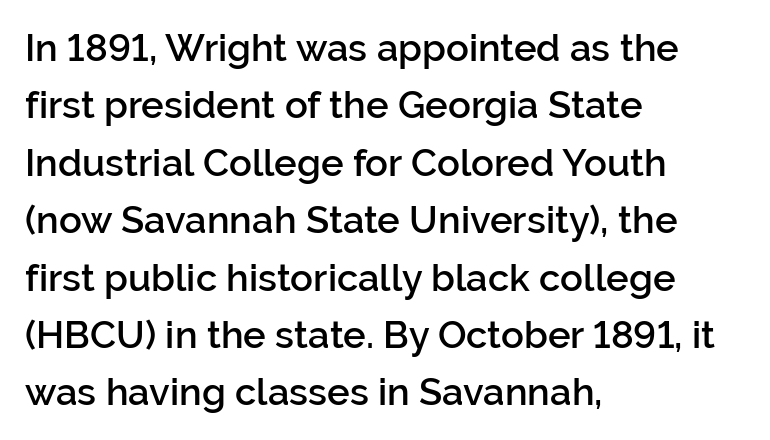
{"serif": "no", "italic": "no", "bold": "semi", "weight": "semibold", "width": "normal", "stroke_contrast": "low", "x_height": "medium", "monospaced": "no", "underline": "no", "align": "left", "line_spacing": "normal", "line_spacing_ratio": 1.51, "letter_spacing": "normal", "letter_spacing_em": 0.0, "glyph_px": 38}
